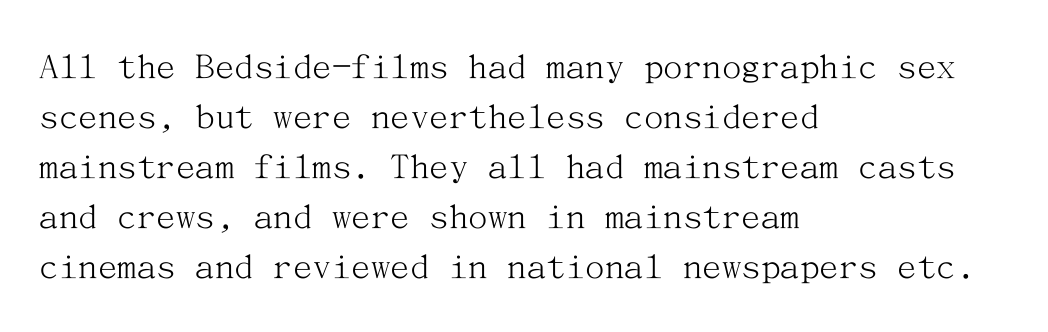
The image shows 39 px light serif type, upright; set left-aligned, normal line spacing (1.28x), normal letter spacing, not underlined; medium stroke contrast and a medium x-height.
